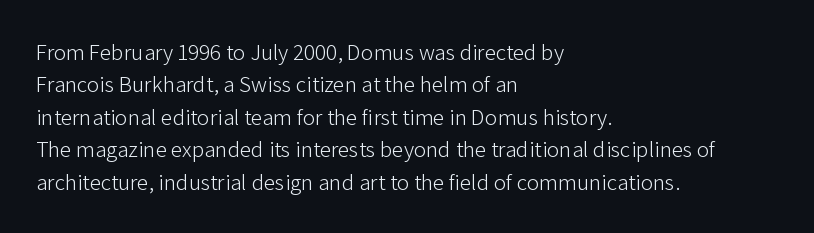
Q: Is the text bold? A: No.
Q: Is the text italic (slanted)? A: No, it is upright.
Q: Is the text underlined? A: No.
Q: How is the paragraph aligned? A: Left-aligned.
Q: Is the spacing between letters normal or unusually wide? A: Normal.
Q: Is the spacing between lines tight, normal or loose? A: Normal.
